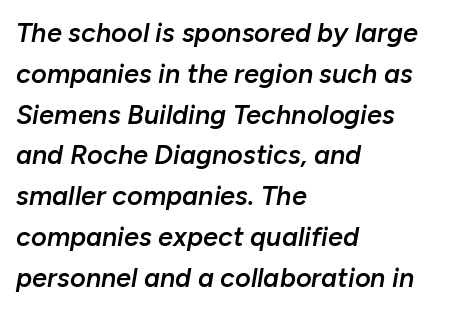
{"italic": "yes", "lean": "right", "slant_degrees": 10, "bold": "semi", "underline": "no", "align": "left", "line_spacing": "normal", "line_spacing_ratio": 1.51, "letter_spacing": "normal", "letter_spacing_em": 0.0, "glyph_px": 27}
